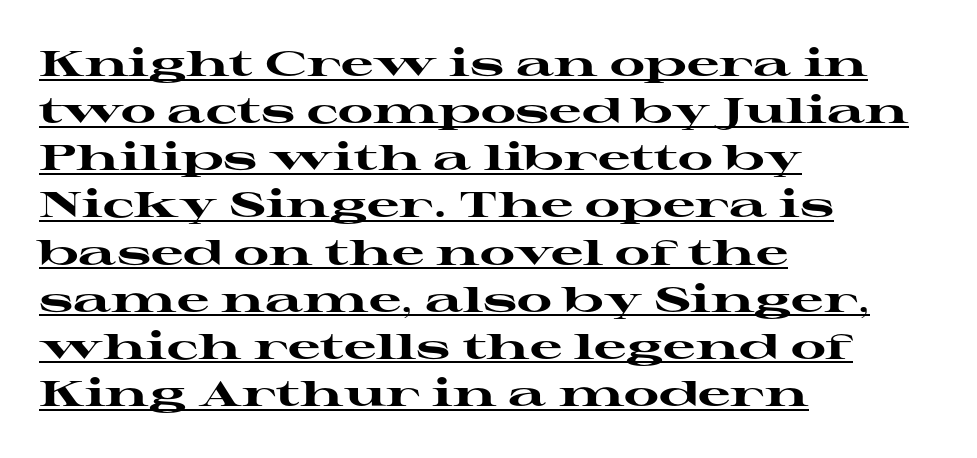
{"serif": "yes", "italic": "no", "bold": "yes", "weight": "heavy", "width": "wide", "stroke_contrast": "high", "x_height": "medium", "monospaced": "no", "underline": "yes", "align": "left", "line_spacing": "normal", "line_spacing_ratio": 1.31, "letter_spacing": "normal", "letter_spacing_em": 0.0, "glyph_px": 36}
